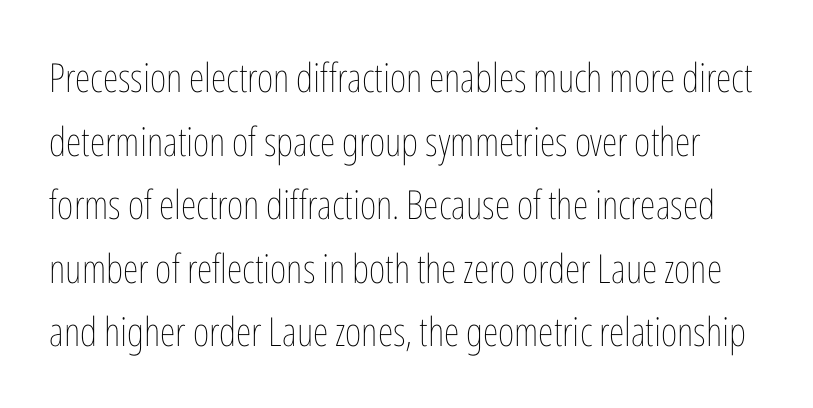
Does the lettering tilt? It doesn't — this is upright. The face used here is proportionally spaced, like ordinary book or web type. The passage shown is not underscored anywhere. What stands out about the letter spacing? Nothing — it is the standard amount. Caption: face not bold, strokes unweighted.
